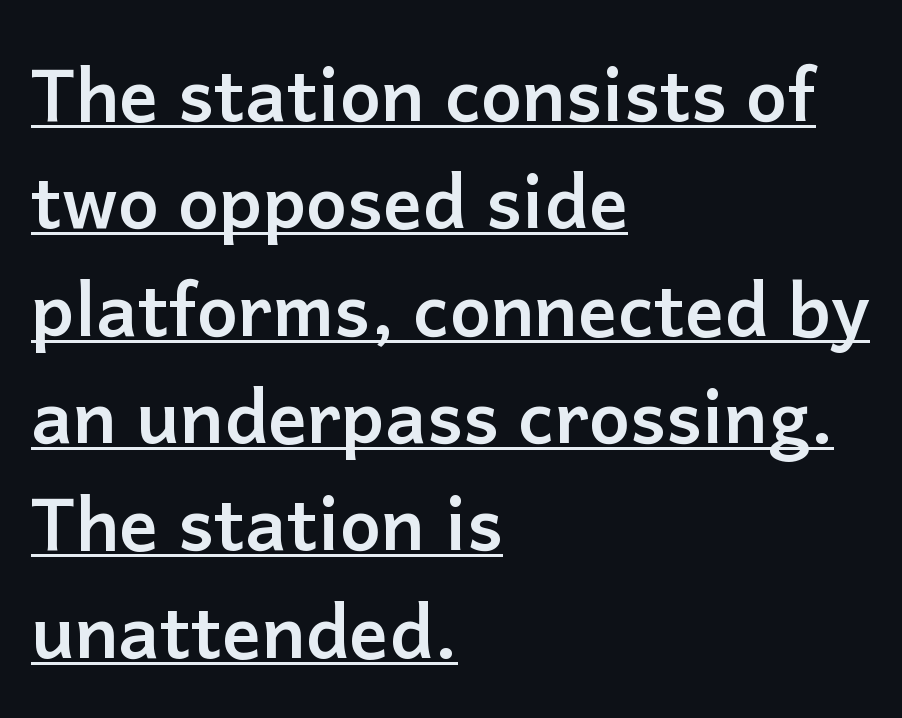
Do the letters lean? They stand straight. Weight: bold. Glance below the letters and you will spot a drawn line. Varying glyph widths throughout — classic text-font behaviour. A typesetter would call this zero additional tracking.
